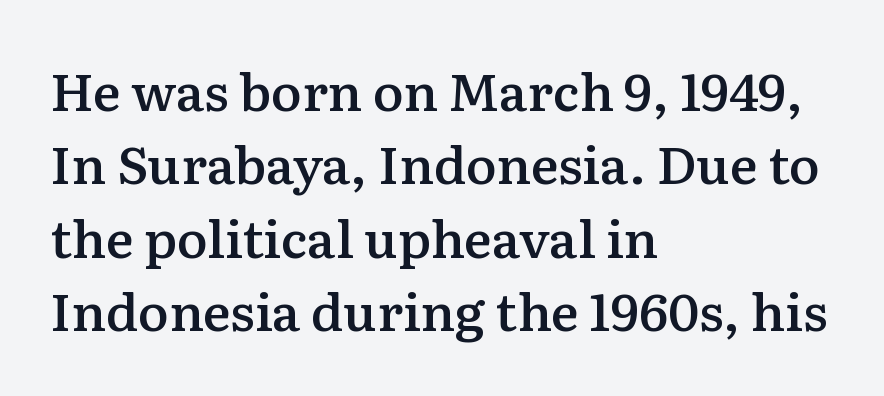
The string is rendered with underlining switched off. All the whitespace from short lines collects on the right. Note: serifs present on the glyphs. Varying glyph widths throughout — classic text-font behaviour. Does extra space separate the letters? No, they use regular spacing. Characters remain perfectly vertical along every line.
